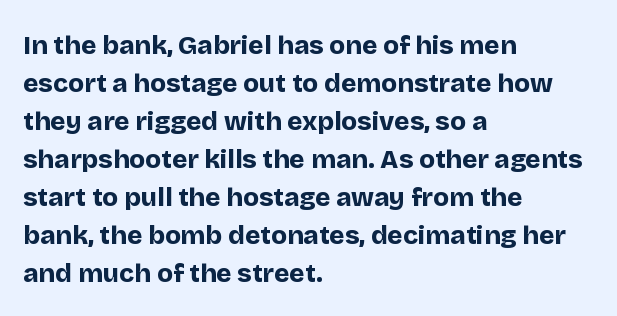
Q: Is the text bold? A: Yes.
Q: Is the text italic (slanted)? A: No, it is upright.
Q: Is the text underlined? A: No.
Q: How is the paragraph aligned? A: Left-aligned.
Q: Is the spacing between letters normal or unusually wide? A: Normal.
Q: Is the spacing between lines tight, normal or loose? A: Normal.
